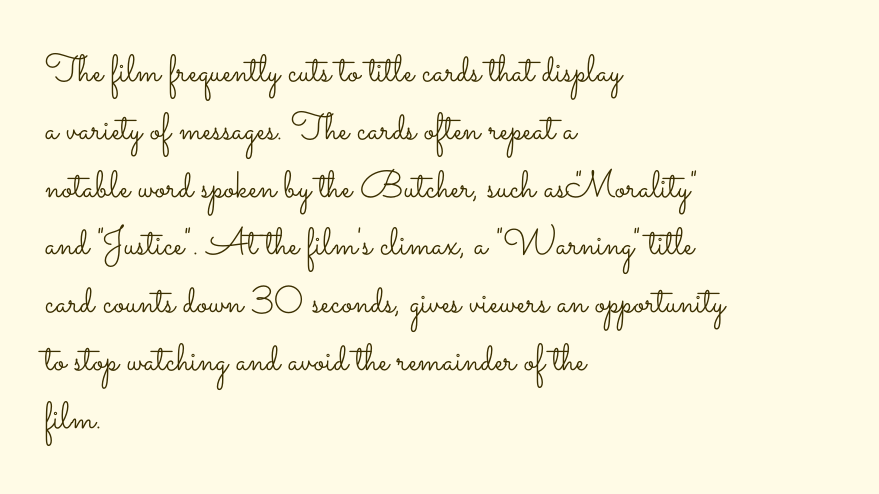
Think of a printed novel: that variable character pitch is what you see here. The zone under the glyphs is completely vacant. The setting favours the left margin, as ordinary paragraphs usually do. Leading matches the norm, producing a regular column. Is the stroke heavy? The answer is a plain regular-or-lighter. Characters follow at the spacing the type designer built in.
